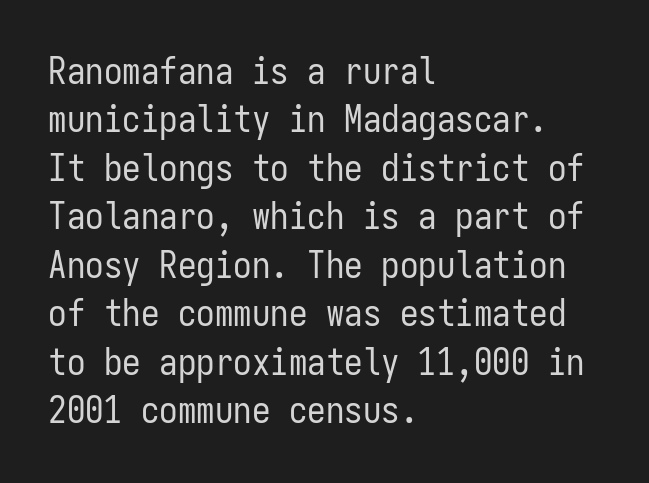
The image shows 37 px regular-weight, condensed sans-serif type, upright, monospaced; set left-aligned, normal line spacing (1.31x), normal letter spacing, not underlined; low stroke contrast and a medium x-height.
